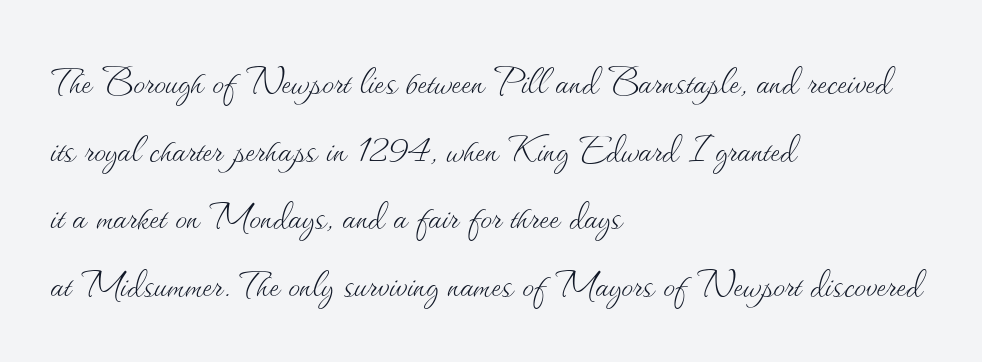
{"bold": "no", "weight": "thin", "width": "normal", "stroke_contrast": "medium", "x_height": "small", "monospaced": "no", "underline": "no", "align": "left", "line_spacing": "normal", "line_spacing_ratio": 1.44, "letter_spacing": "normal", "letter_spacing_em": 0.0, "glyph_px": 47}
